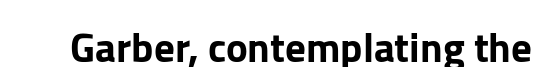
Q: Is the text italic (slanted)? A: No, it is upright.
Q: Is the typeface a serif or a sans-serif typeface? A: Sans-serif.
Q: Is the text underlined? A: No.
Q: Is the spacing between letters normal or unusually wide? A: Normal.
Q: Width (condensed, normal, or wide)? A: Normal.
Q: Stroke contrast? A: Low.
Q: x-height? A: Medium.
Q: Monospaced? A: No.
